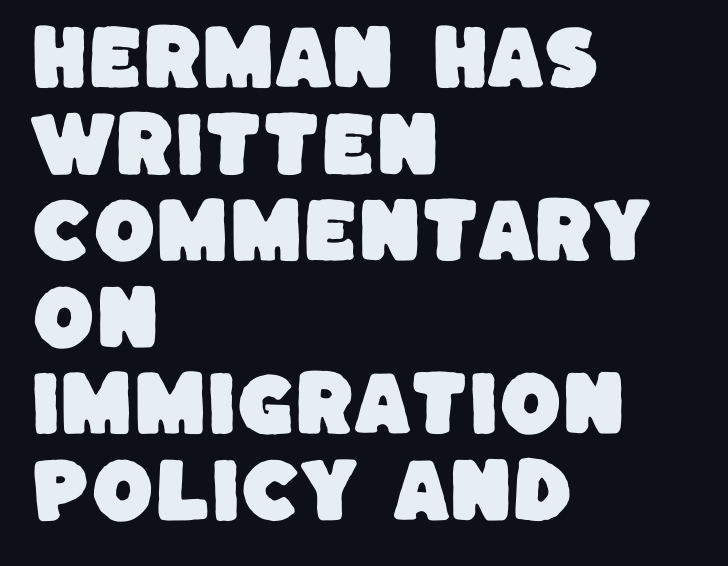
This is sans-serif lettering, the kind often seen on screens and signage. The passage shown is typed in a proportional face where columns would drift. Just letters on the line, the space beneath them empty. These lines keep a tight, regular rhythm from letter to letter.
